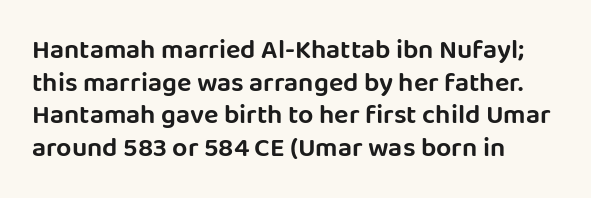
Q: Is the text italic (slanted)? A: No, it is upright.
Q: Is the text underlined? A: No.
Q: How is the paragraph aligned? A: Left-aligned.
Q: Is the spacing between letters normal or unusually wide? A: Normal.
